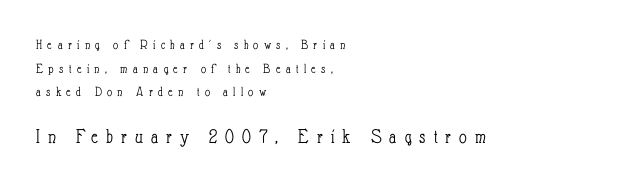
Q: Is the text bold? A: No.
Q: Is the text italic (slanted)? A: No, it is upright.
Q: Is the text underlined? A: No.
Q: How is the paragraph aligned? A: Left-aligned.
Q: Is the spacing between letters normal or unusually wide? A: Unusually wide.
Q: Is the spacing between lines tight, normal or loose? A: Normal.
Q: Which block of text is set in a larger size, the first (top) or the second (bottom)? A: The second (bottom) one.
